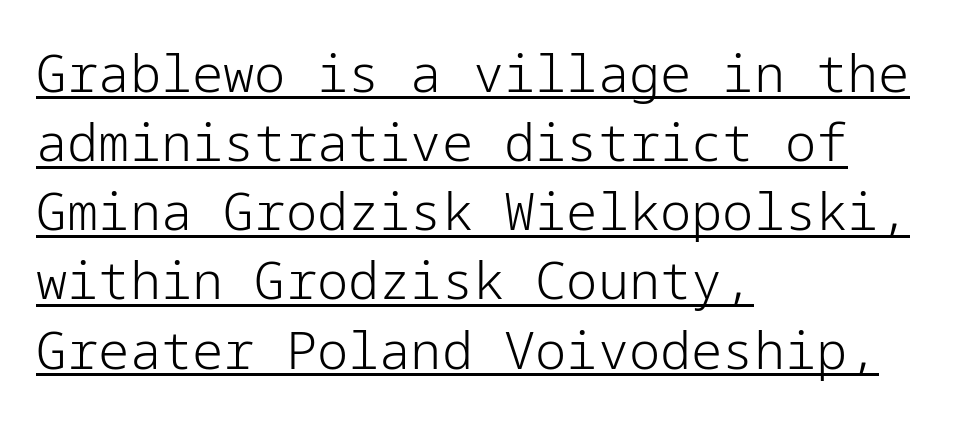
The typography opts for an upright posture over an oblique one. Honestly, the row spacing looks completely unremarkable. Standard letterfit; no display-style spreading of the glyphs. Compared with undecorated copy, this sample adds a rule below the words.
